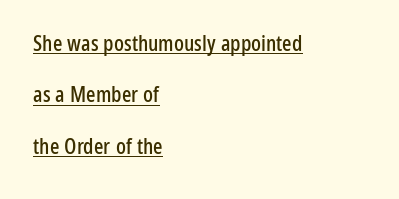
{"italic": "no", "underline": "yes", "align": "left", "line_spacing": "loose", "line_spacing_ratio": 2.34, "letter_spacing": "normal", "letter_spacing_em": 0.0, "glyph_px": 22}
